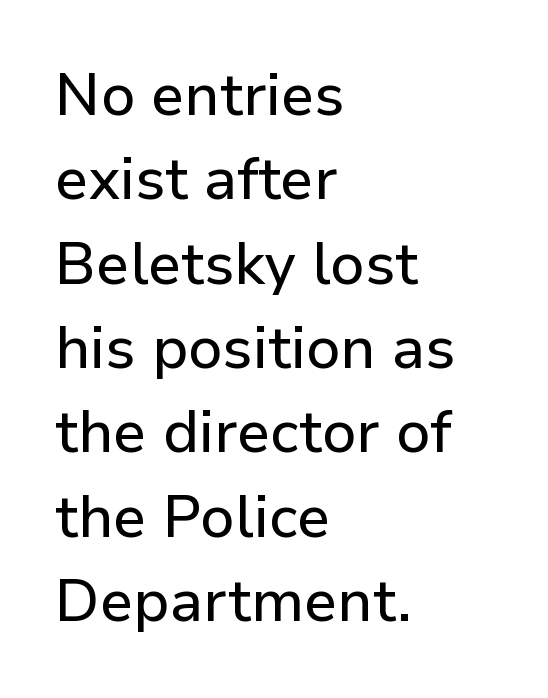
Q: Is the text italic (slanted)? A: No, it is upright.
Q: Is the typeface a serif or a sans-serif typeface? A: Sans-serif.
Q: Is the text underlined? A: No.
Q: How is the paragraph aligned? A: Left-aligned.
Q: Is the spacing between letters normal or unusually wide? A: Normal.
Q: Is the spacing between lines tight, normal or loose? A: Normal.
Q: Width (condensed, normal, or wide)? A: Normal.
Q: Stroke contrast? A: Low.
Q: x-height? A: Medium.
Q: Monospaced? A: No.
